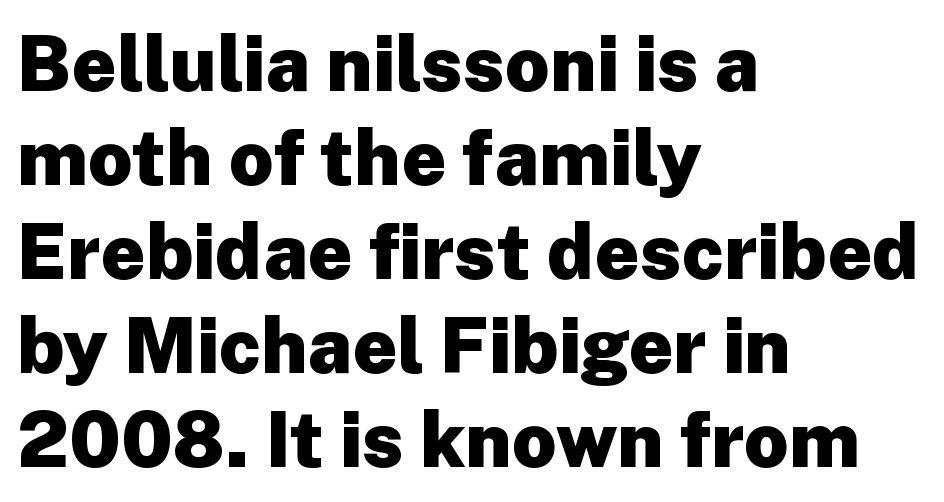
{"serif": "no", "italic": "no", "bold": "yes", "weight": "heavy", "width": "normal", "stroke_contrast": "low", "x_height": "medium", "monospaced": "no", "underline": "no", "align": "left", "line_spacing_ratio": 1.22, "letter_spacing": "normal", "letter_spacing_em": 0.0, "glyph_px": 77}
